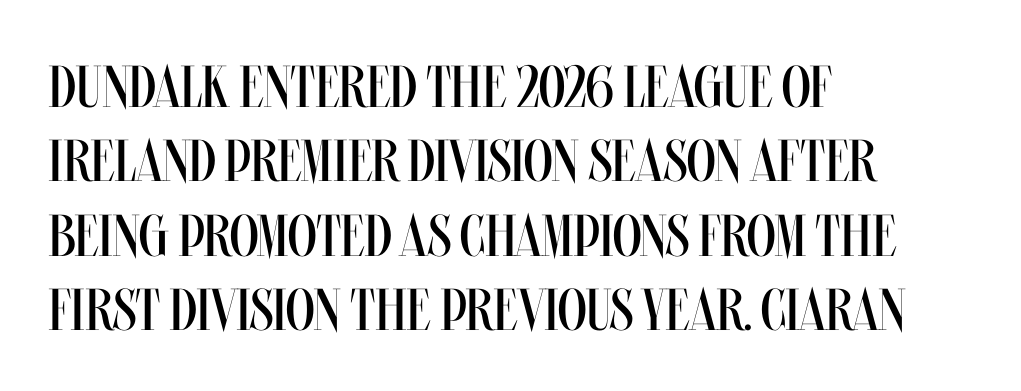
The image shows 59 px regular-weight, condensed type, upright; set left-aligned, normal line spacing (1.26x), normal letter spacing, not underlined; medium stroke contrast and a large x-height.
